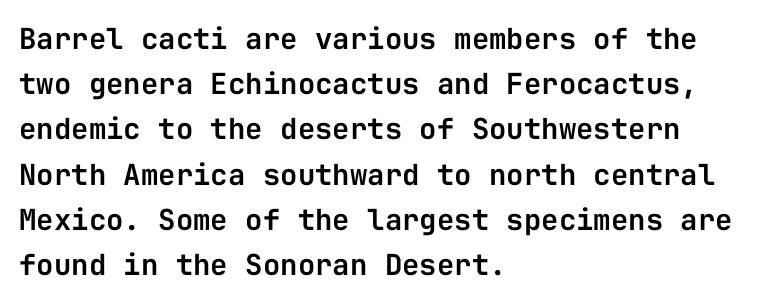
{"serif": "no", "italic": "no", "width": "normal", "stroke_contrast": "low", "x_height": "medium", "monospaced": "yes", "underline": "no", "align": "left", "line_spacing": "normal", "line_spacing_ratio": 1.56, "letter_spacing": "normal", "letter_spacing_em": 0.0, "glyph_px": 29}
